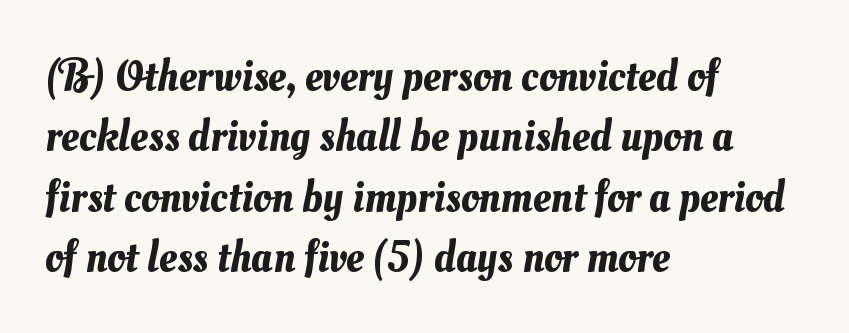
Any mark beneath the type? The region is blank. Spacing verdict: proportional, widths tailored to each character. Words appear dense and cohesive because spacing is normal. Each line starts at the same left margin while the right side varies. Does the leading feel generous? No, just average.
